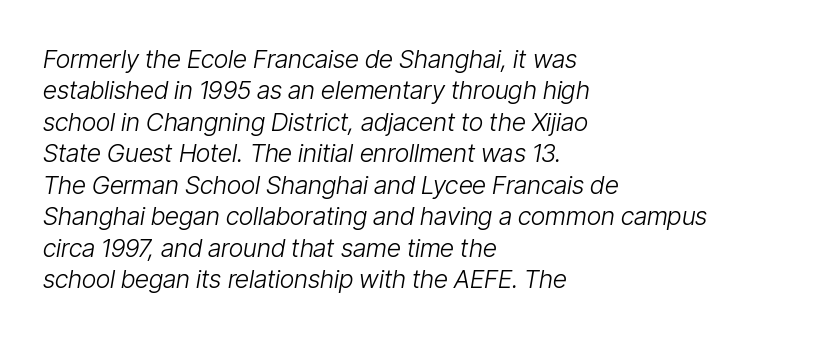
The image shows 25 px text type, italic (leaning right); set left-aligned, normal line spacing (1.26x), normal letter spacing, not underlined.
